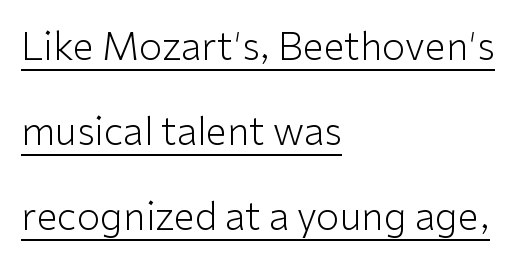
The image shows 38 px light sans-serif type, upright; set left-aligned, loose line spacing (2.24x), normal letter spacing, underlined; low stroke contrast and a medium x-height.
